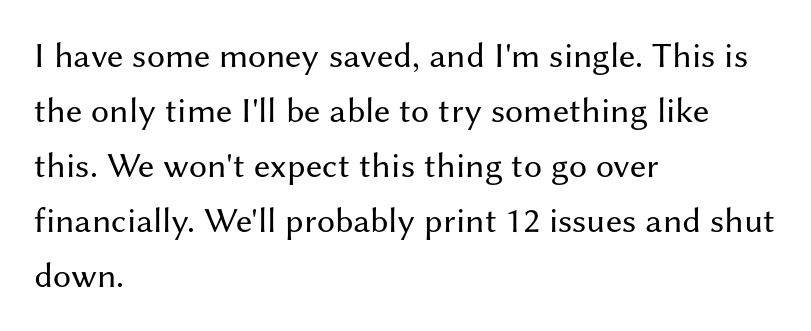
{"serif": "no", "italic": "no", "bold": "no", "weight": "regular", "width": "normal", "stroke_contrast": "medium", "x_height": "medium", "monospaced": "no", "underline": "no", "align": "left", "line_spacing": "normal", "line_spacing_ratio": 1.53, "letter_spacing": "normal", "letter_spacing_em": 0.0, "glyph_px": 36}
